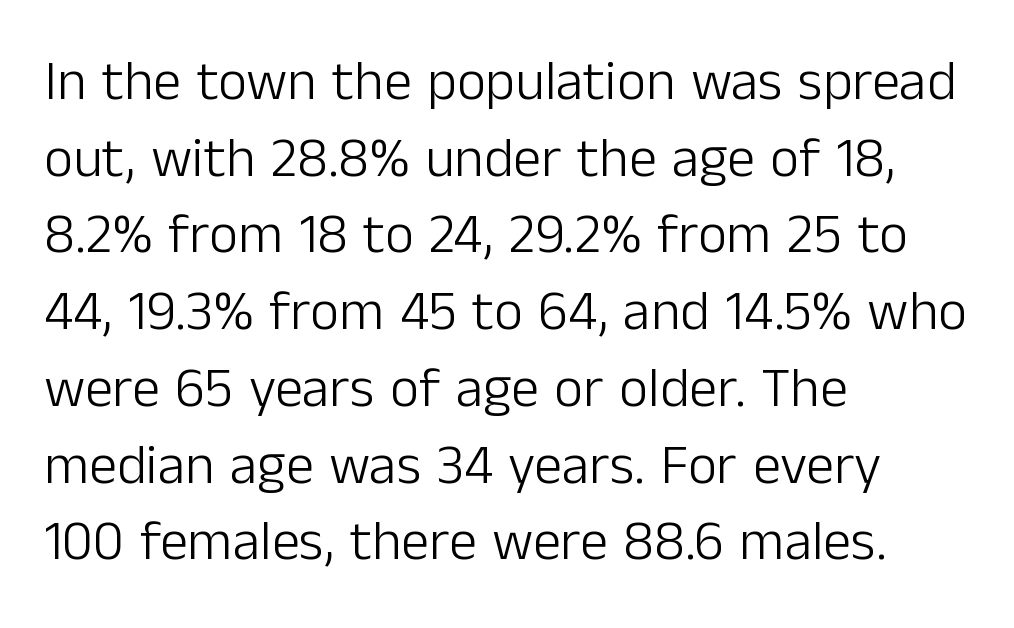
{"serif": "no", "italic": "no", "bold": "no", "weight": "light", "width": "normal", "stroke_contrast": "low", "x_height": "medium", "monospaced": "no", "underline": "no", "align": "left", "line_spacing": "normal", "line_spacing_ratio": 1.37, "letter_spacing": "normal", "letter_spacing_em": 0.0, "glyph_px": 56}
